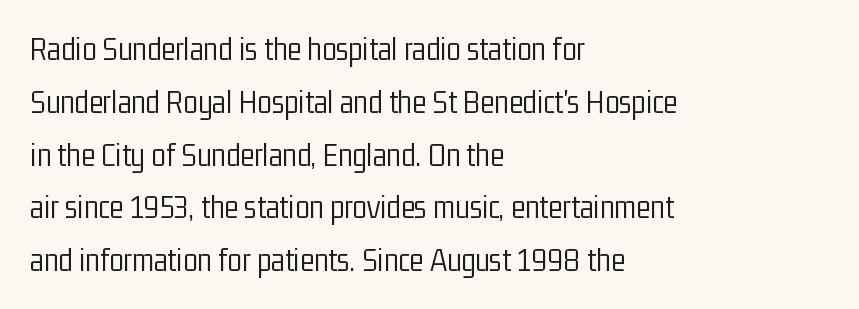
The image shows 33 px light, condensed sans-serif type, upright; set left-aligned, normal line spacing (1.6x), normal letter spacing, not underlined; low stroke contrast and a medium x-height.
